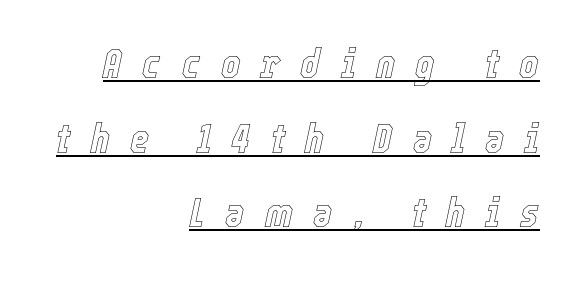
{"italic": "yes", "lean": "right", "slant_degrees": 12, "width": "condensed", "x_height": "medium", "monospaced": "no", "underline": "yes", "align": "right", "line_spacing_ratio": 1.82, "letter_spacing": "wide", "letter_spacing_em": 0.49, "glyph_px": 41}
